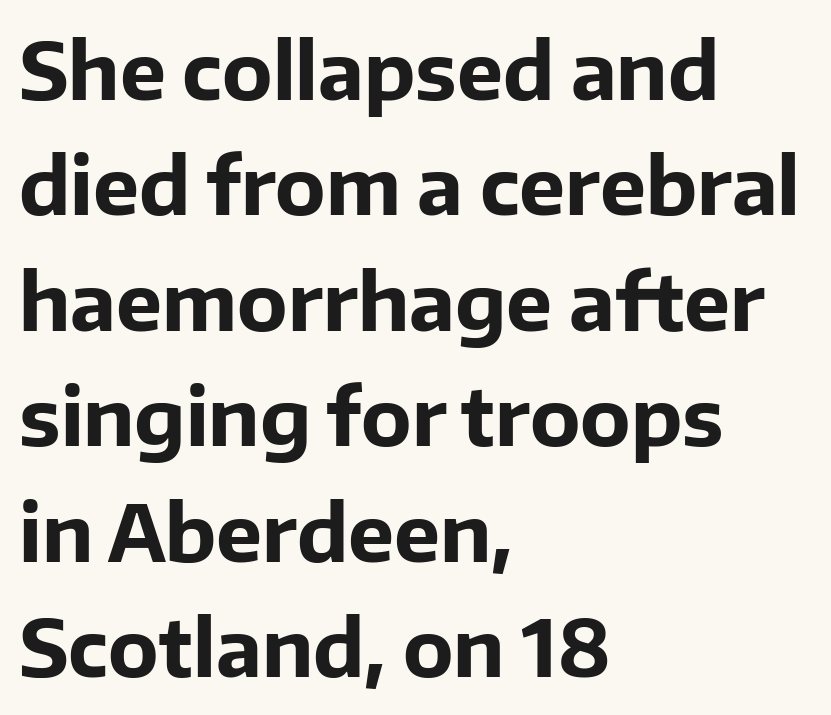
Posture: upright roman. Serif or sans? Sans — the stroke terminals are bare. Stroke thickness is high; the sample reads as a true bold. How are the letters spaced? Ordinarily, with no added tracking. Rule under the text: the space is simply empty. Looks like regular typesetting: each glyph gets only the width it needs.
